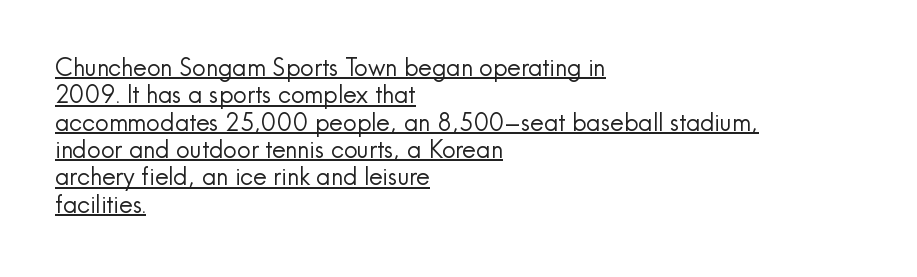
The image shows 24 px text type, upright; set left-aligned, tight line spacing (1.14x), normal letter spacing, underlined.
